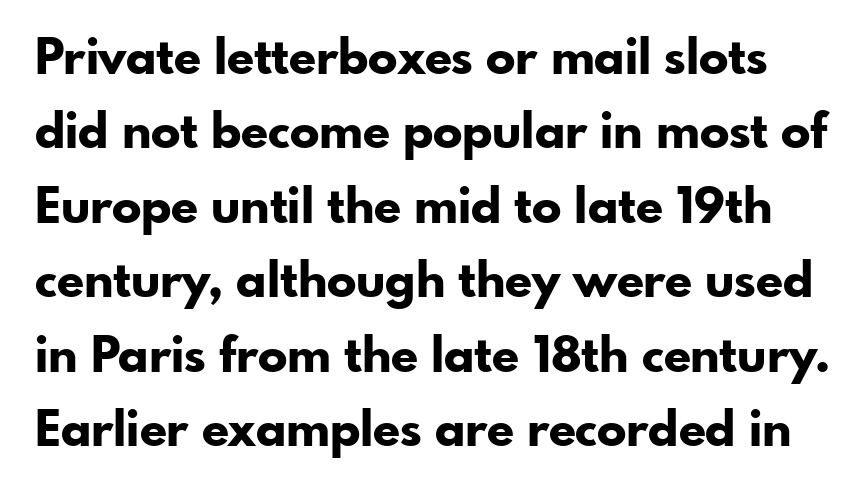
Q: Is the text bold? A: Yes.
Q: Is the text italic (slanted)? A: No, it is upright.
Q: Is the typeface a serif or a sans-serif typeface? A: Sans-serif.
Q: Is the text underlined? A: No.
Q: Is the spacing between letters normal or unusually wide? A: Normal.
Q: Is the spacing between lines tight, normal or loose? A: Normal.
Q: Width (condensed, normal, or wide)? A: Normal.
Q: Stroke contrast? A: Low.
Q: x-height? A: Small.
Q: Monospaced? A: No.
